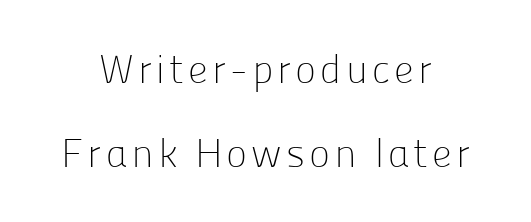
The image shows 40 px light sans-serif type, upright; set centered, loose line spacing (2.1x), not underlined; low stroke contrast and a medium x-height.
